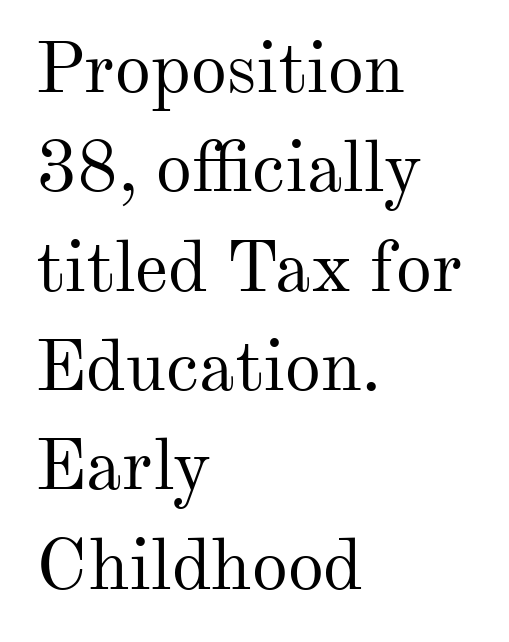
{"serif": "yes", "italic": "no", "bold": "no", "weight": "regular", "width": "normal", "stroke_contrast": "medium", "x_height": "small", "monospaced": "no", "underline": "no", "align": "left", "line_spacing": "normal", "line_spacing_ratio": 1.38, "letter_spacing": "normal", "letter_spacing_em": 0.0, "glyph_px": 72}
